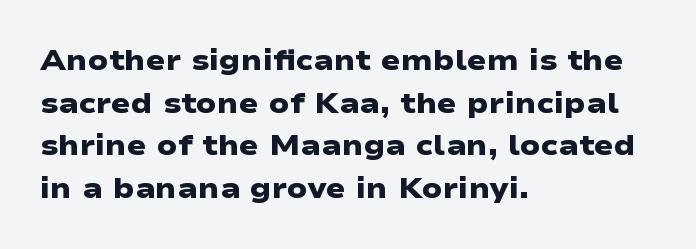
The image shows 29 px heavy, wide sans-serif type; set left-aligned, normal line spacing (1.47x), normal letter spacing, not underlined; low stroke contrast and a medium x-height.
